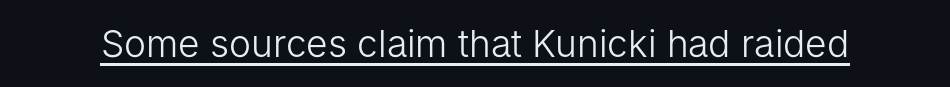
{"serif": "no", "italic": "no", "bold": "no", "weight": "light", "width": "normal", "stroke_contrast": "low", "x_height": "medium", "monospaced": "no", "underline": "yes", "letter_spacing": "normal", "letter_spacing_em": 0.0, "glyph_px": 37}
